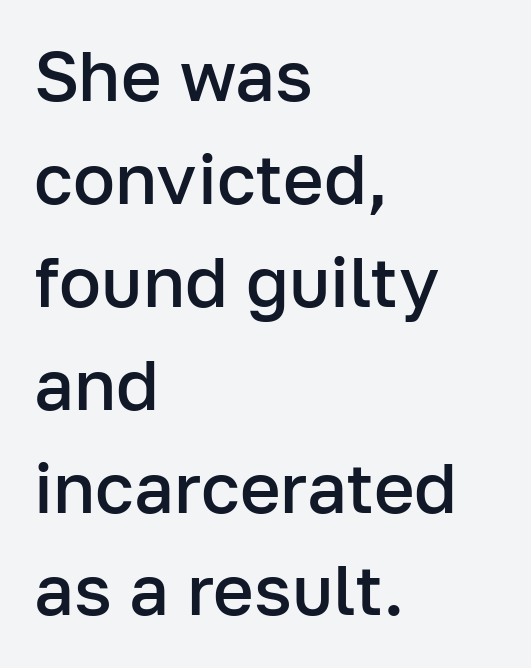
Are there feet on the stems? There aren't — it's a sans. These words are printed semibold, heavier than regular yet not bold. Spacing verdict: proportional, widths tailored to each character. Quick note: interline space is typical.
